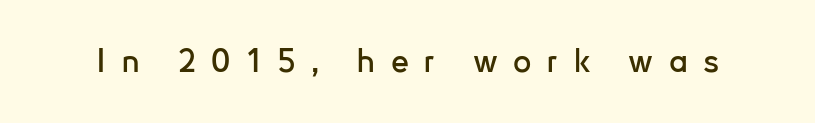
Check under the words: just untouched page. Tracking value appears strongly positive — letters spread wide. The passage shown is typed in a proportional face where columns would drift. A roman cut, with each character standing at attention. Classification — sans serif.
